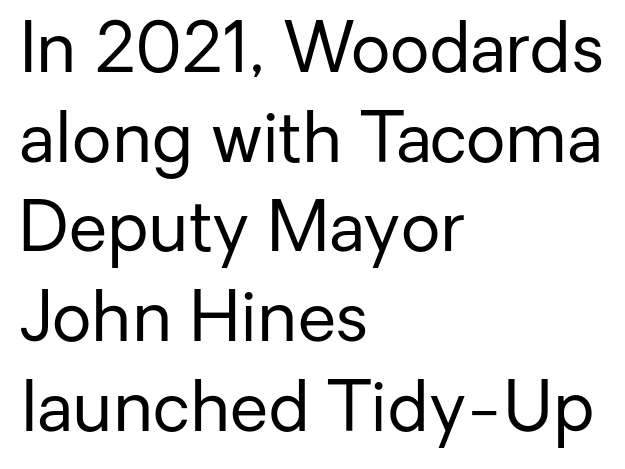
{"serif": "no", "italic": "no", "bold": "no", "weight": "regular", "width": "normal", "stroke_contrast": "low", "x_height": "medium", "monospaced": "no", "underline": "no", "align": "left", "line_spacing": "normal", "line_spacing_ratio": 1.3, "letter_spacing": "normal", "letter_spacing_em": 0.0, "glyph_px": 69}
